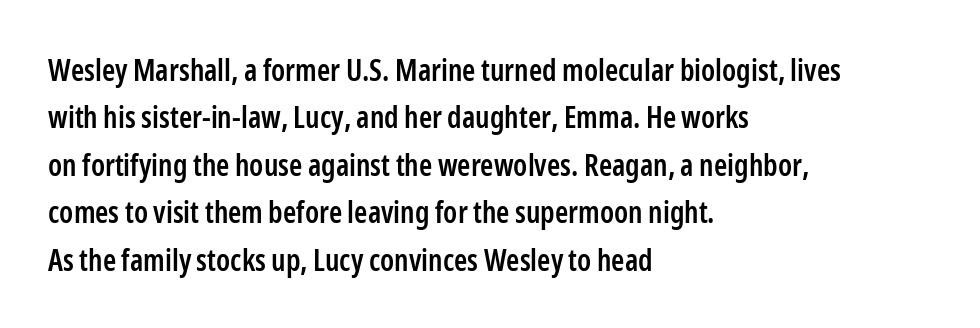
{"serif": "no", "italic": "no", "bold": "semi", "weight": "semibold", "width": "condensed", "stroke_contrast": "low", "x_height": "medium", "monospaced": "no", "underline": "no", "align": "left", "line_spacing": "normal", "line_spacing_ratio": 1.58, "letter_spacing": "normal", "letter_spacing_em": 0.0, "glyph_px": 30}
